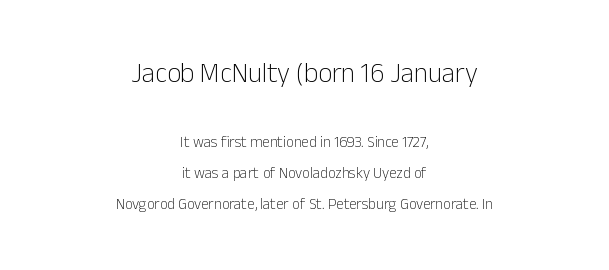
Q: Is the text bold? A: No.
Q: Is the text italic (slanted)? A: No, it is upright.
Q: Is the text underlined? A: No.
Q: How is the paragraph aligned? A: Centered.
Q: Is the spacing between letters normal or unusually wide? A: Normal.
Q: Is the spacing between lines tight, normal or loose? A: Loose.
Q: Which block of text is set in a larger size, the first (top) or the second (bottom)? A: The first (top) one.
